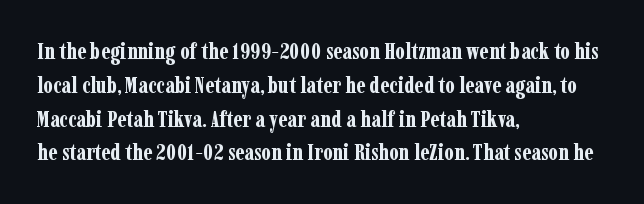
Q: Is the text bold? A: Yes.
Q: Is the text italic (slanted)? A: No, it is upright.
Q: Is the text underlined? A: No.
Q: How is the paragraph aligned? A: Left-aligned.
Q: Is the spacing between letters normal or unusually wide? A: Normal.
Q: Is the spacing between lines tight, normal or loose? A: Normal.
